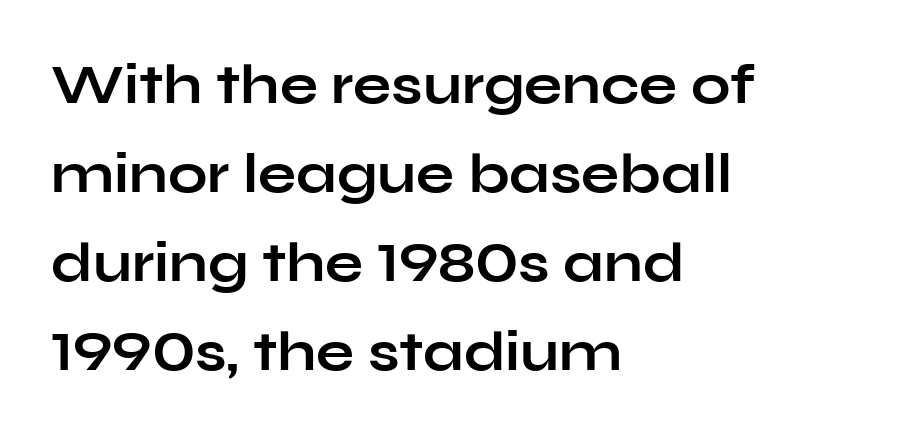
Q: Is the text bold? A: Yes.
Q: Is the text italic (slanted)? A: No, it is upright.
Q: Is the typeface a serif or a sans-serif typeface? A: Sans-serif.
Q: Is the text underlined? A: No.
Q: How is the paragraph aligned? A: Left-aligned.
Q: Is the spacing between letters normal or unusually wide? A: Normal.
Q: Is the spacing between lines tight, normal or loose? A: Normal.
Q: Width (condensed, normal, or wide)? A: Wide.
Q: Stroke contrast? A: Low.
Q: x-height? A: Medium.
Q: Monospaced? A: No.
